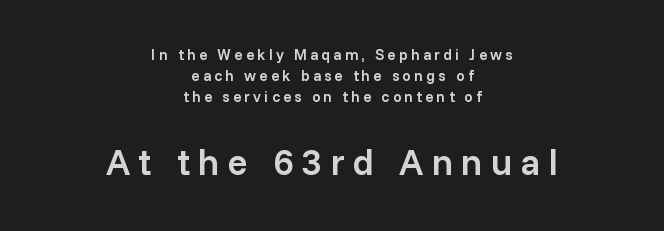
The letterforms stand isolated, each surrounded by extra space. This sample is center-justified, so both line endings float freely. The face used here is proportionally spaced, like ordinary book or web type. Are there feet on the stems? There aren't — it's a sans.
